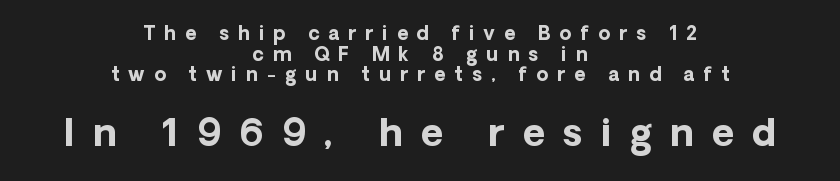
{"serif": "no", "italic": "no", "bold": "yes", "weight": "bold", "width": "normal", "stroke_contrast": "low", "x_height": "medium", "monospaced": "no", "underline": "no", "align": "center", "line_spacing": "tight", "line_spacing_ratio": 1.08, "letter_spacing": "wide", "letter_spacing_em": 0.48, "larger_block": "second", "size_ratio": 2.0, "glyph_px": 38}
